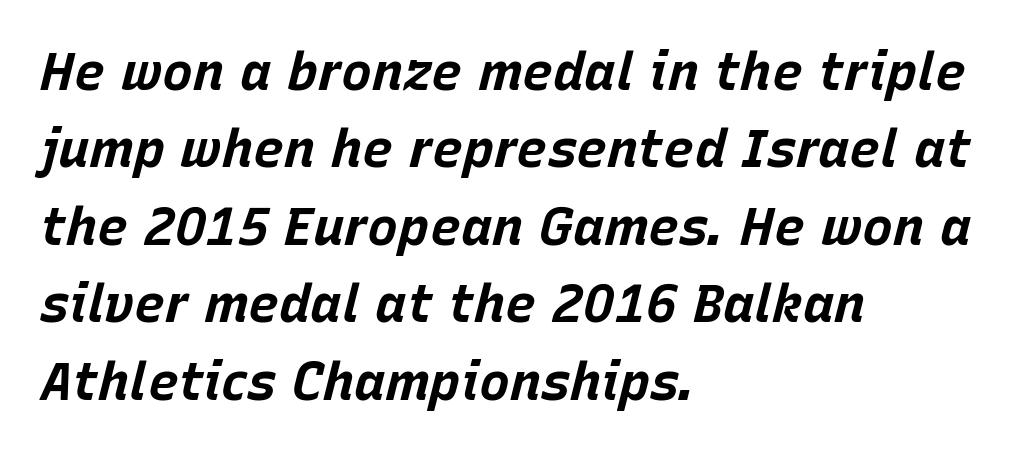
The image shows 52 px bold type, italic (leaning right); set left-aligned, normal line spacing (1.49x), normal letter spacing, not underlined; low stroke contrast and a large x-height.
